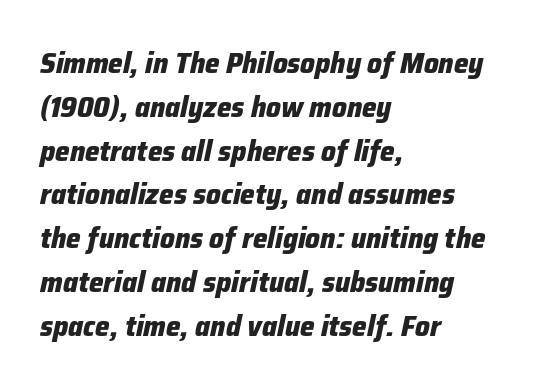
Nothing unusual about the tracking: characters are spaced as the font intends. These lines sit exactly where default settings would place them. Every row of glyphs begins at an identical x-position on the left. The letters advance in unequal steps, a hallmark of proportional type. The letters are slanted; this is an italic face. A bare baseline throughout the passage.
